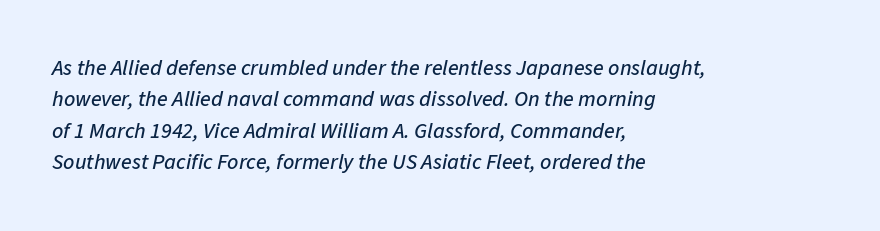
Q: Is the text italic (slanted)? A: Yes, it leans right by about 11 degrees.
Q: Is the text underlined? A: No.
Q: How is the paragraph aligned? A: Left-aligned.
Q: Is the spacing between letters normal or unusually wide? A: Normal.
Q: Is the spacing between lines tight, normal or loose? A: Normal.
